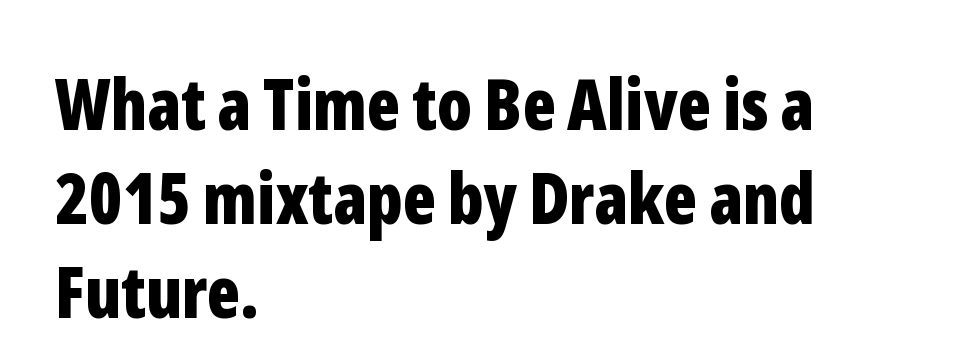
Is this a fixed-width face? No — the glyphs have proportional, varying widths. Stroke terminals: plain, sans-serif. If you drew a line through each stem, it would be perfectly vertical. Weight check: bold — yes, fully. Check the space under the baseline: it is left empty. Compared with typical body copy, the letter spacing here is the same.
